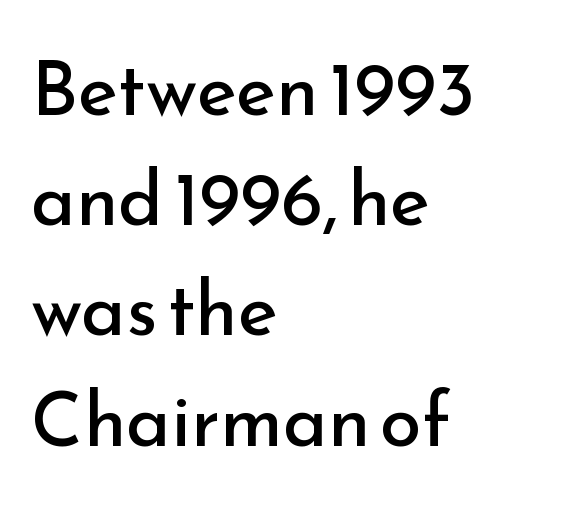
The image shows 76 px regular-weight sans-serif type, upright; set left-aligned, normal line spacing (1.45x), normal letter spacing, not underlined; low stroke contrast and a small x-height.
